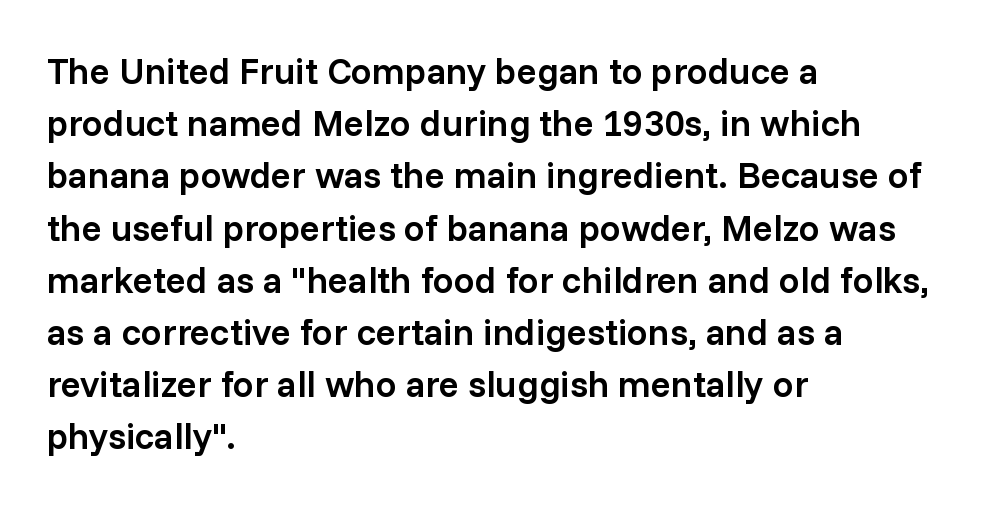
The image shows 37 px semibold sans-serif type, upright; set left-aligned, normal line spacing (1.41x), normal letter spacing, not underlined; low stroke contrast and a medium x-height.
